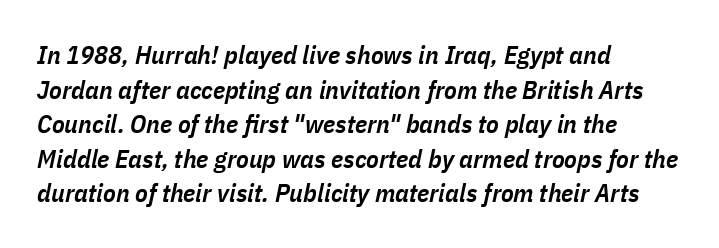
The image shows 26 px text type, italic (leaning right); set left-aligned, normal line spacing (1.33x), normal letter spacing, not underlined.
